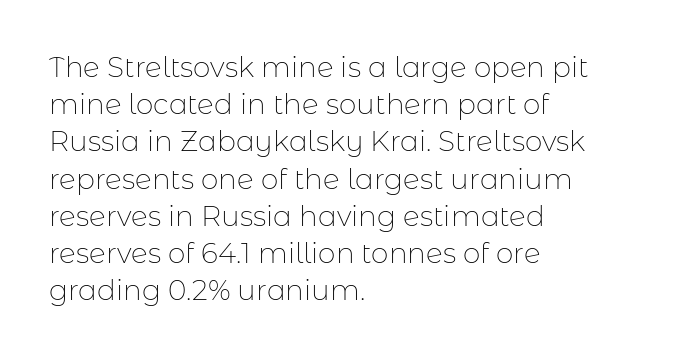
{"serif": "no", "italic": "no", "bold": "no", "weight": "thin", "width": "normal", "stroke_contrast": "low", "x_height": "medium", "monospaced": "no", "underline": "no", "align": "left", "line_spacing": "normal", "line_spacing_ratio": 1.33, "letter_spacing": "normal", "letter_spacing_em": 0.0, "glyph_px": 28}
